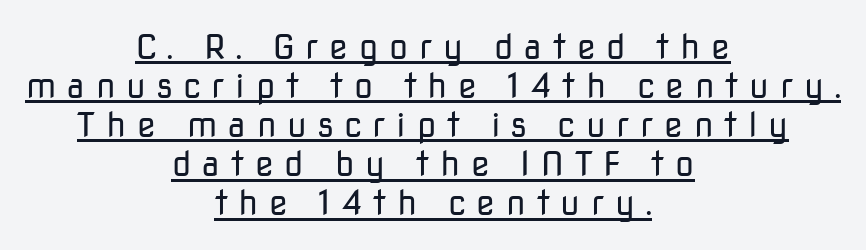
{"serif": "no", "italic": "no", "bold": "no", "weight": "regular", "width": "normal", "stroke_contrast": "low", "x_height": "medium", "monospaced": "no", "underline": "yes", "align": "center", "line_spacing": "tight", "line_spacing_ratio": 1.15, "letter_spacing": "wide", "letter_spacing_em": 0.32, "glyph_px": 34}
